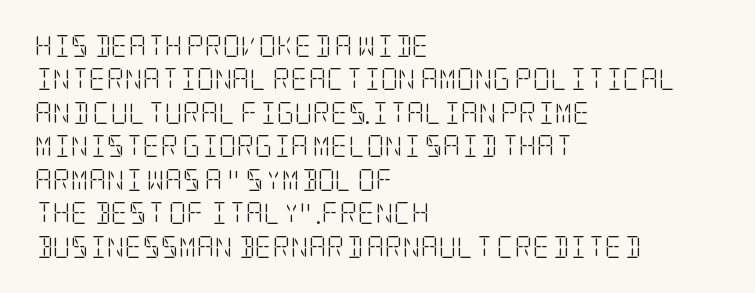
Q: Is the text bold? A: No.
Q: Is the text italic (slanted)? A: No, it is upright.
Q: Is the text underlined? A: No.
Q: How is the paragraph aligned? A: Left-aligned.
Q: Is the spacing between letters normal or unusually wide? A: Normal.
Q: Is the spacing between lines tight, normal or loose? A: Normal.
